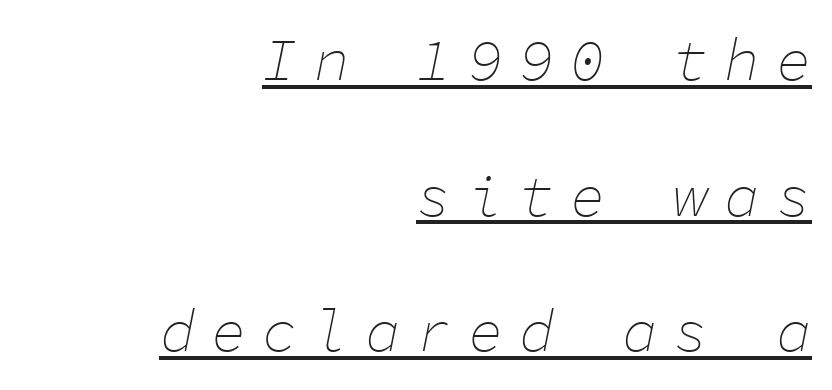
Q: Is the text bold? A: No.
Q: Is the text italic (slanted)? A: Yes, it leans right by about 11 degrees.
Q: Is the text underlined? A: Yes.
Q: How is the paragraph aligned? A: Right-aligned.
Q: Is the spacing between letters normal or unusually wide? A: Unusually wide.
Q: Is the spacing between lines tight, normal or loose? A: Loose.
Q: Width (condensed, normal, or wide)? A: Normal.
Q: Stroke contrast? A: Low.
Q: x-height? A: Medium.
Q: Monospaced? A: Yes.
